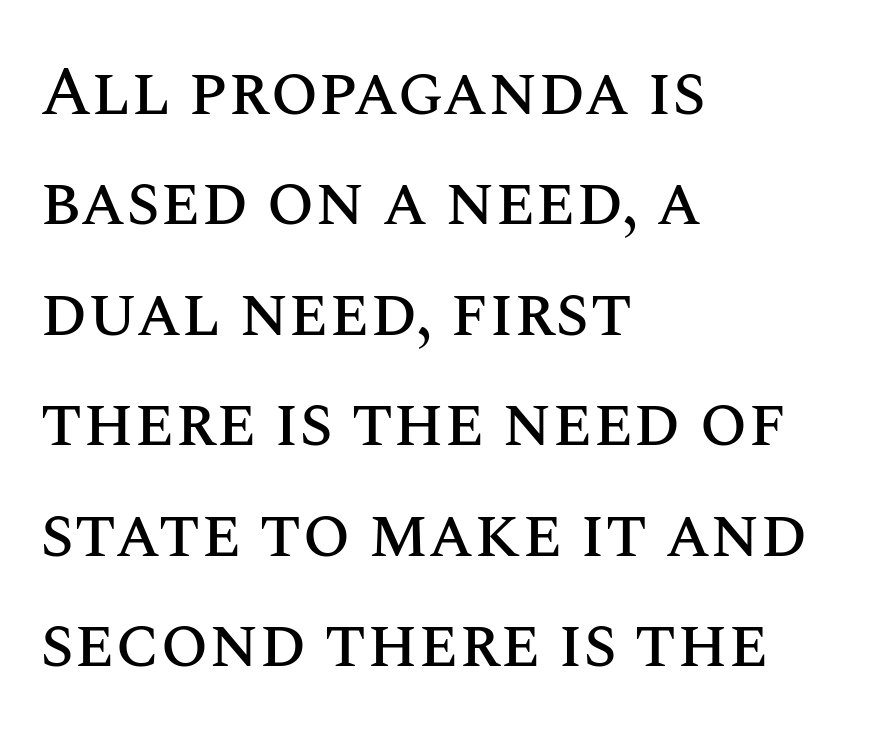
{"italic": "no", "width": "normal", "stroke_contrast": "medium", "x_height": "large", "monospaced": "no", "underline": "no", "align": "left", "line_spacing": "normal", "line_spacing_ratio": 1.6, "letter_spacing": "normal", "letter_spacing_em": 0.0, "glyph_px": 69}
